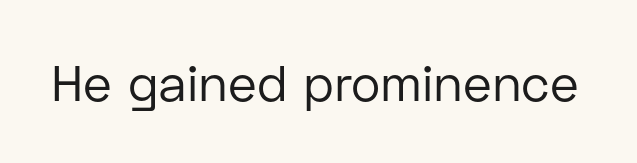
{"serif": "no", "italic": "no", "bold": "no", "weight": "regular", "width": "normal", "stroke_contrast": "low", "x_height": "medium", "monospaced": "no", "underline": "no", "letter_spacing": "normal", "letter_spacing_em": 0.0, "glyph_px": 50}
